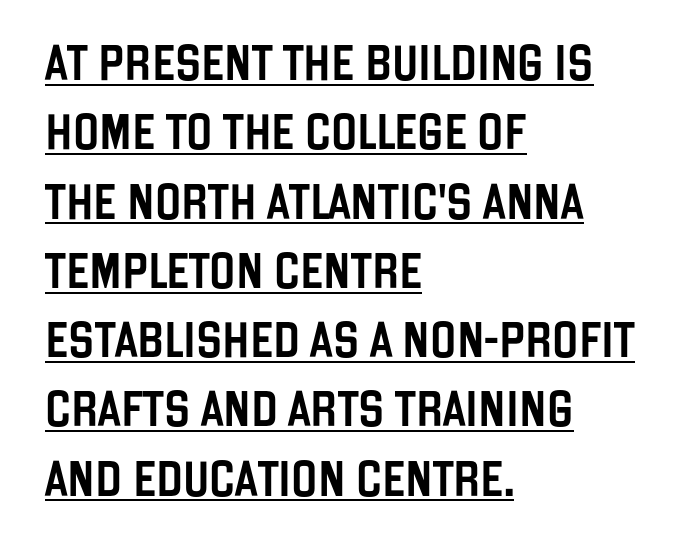
The vertical gap from one line to the next is large. Alignment: flush left. Posture: upright roman. Regarding serifs, this sample does without them. These lines are rendered in a variable-pitch font.
